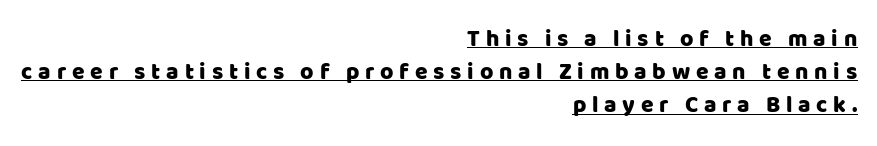
{"italic": "no", "underline": "yes", "align": "right", "line_spacing": "normal", "line_spacing_ratio": 1.44, "letter_spacing": "wide", "letter_spacing_em": 0.25, "glyph_px": 23}
